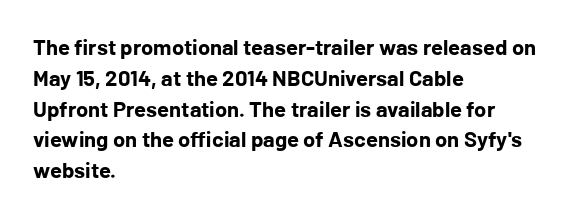
The image shows 22 px bold type, upright; set left-aligned, normal line spacing (1.4x), normal letter spacing, not underlined.
